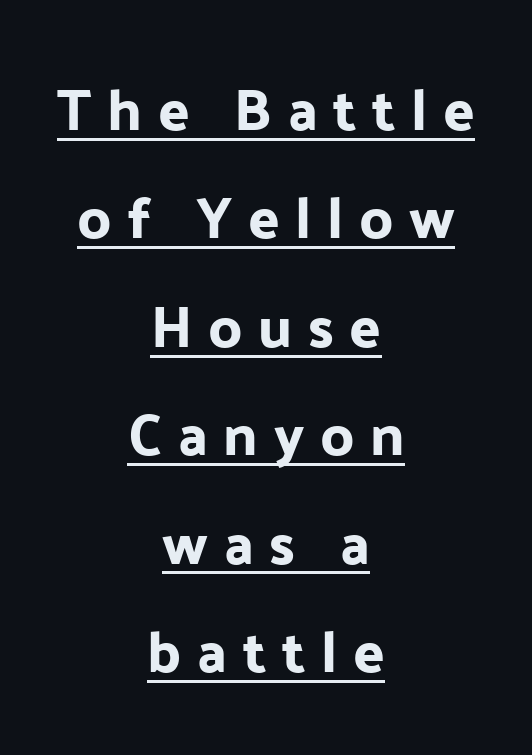
Q: Is the text italic (slanted)? A: No, it is upright.
Q: Is the typeface a serif or a sans-serif typeface? A: Sans-serif.
Q: Is the text underlined? A: Yes.
Q: How is the paragraph aligned? A: Centered.
Q: Is the spacing between letters normal or unusually wide? A: Unusually wide.
Q: Width (condensed, normal, or wide)? A: Normal.
Q: Stroke contrast? A: Low.
Q: x-height? A: Medium.
Q: Monospaced? A: No.
